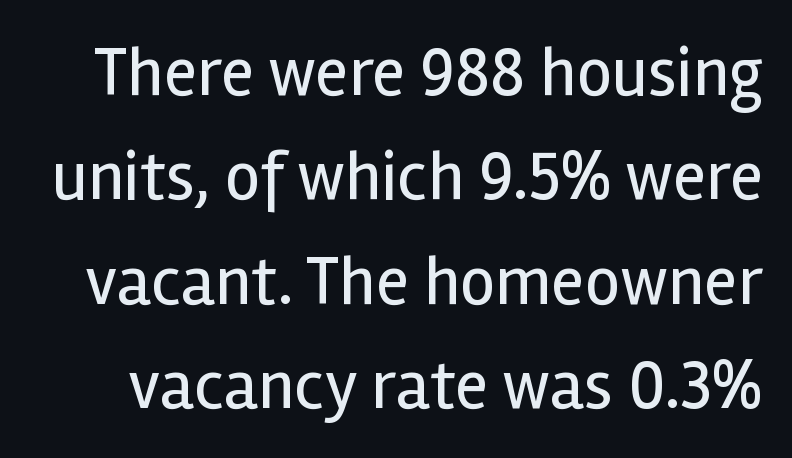
{"serif": "no", "italic": "no", "bold": "no", "weight": "regular", "width": "normal", "x_height": "medium", "monospaced": "no", "underline": "no", "line_spacing": "normal", "line_spacing_ratio": 1.49, "letter_spacing": "normal", "letter_spacing_em": 0.0, "glyph_px": 70}
